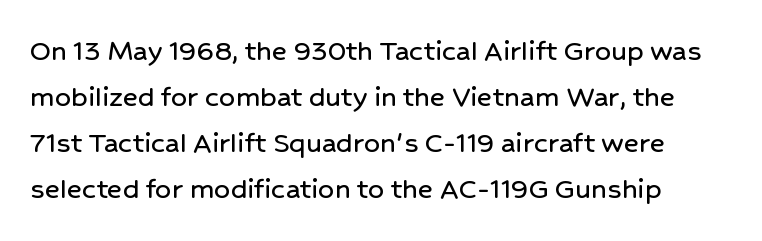
Q: Is the text italic (slanted)? A: No, it is upright.
Q: Is the typeface a serif or a sans-serif typeface? A: Sans-serif.
Q: Is the text underlined? A: No.
Q: How is the paragraph aligned? A: Left-aligned.
Q: Is the spacing between letters normal or unusually wide? A: Normal.
Q: Is the spacing between lines tight, normal or loose? A: Normal.
Q: Width (condensed, normal, or wide)? A: Normal.
Q: Stroke contrast? A: Low.
Q: x-height? A: Medium.
Q: Monospaced? A: No.
